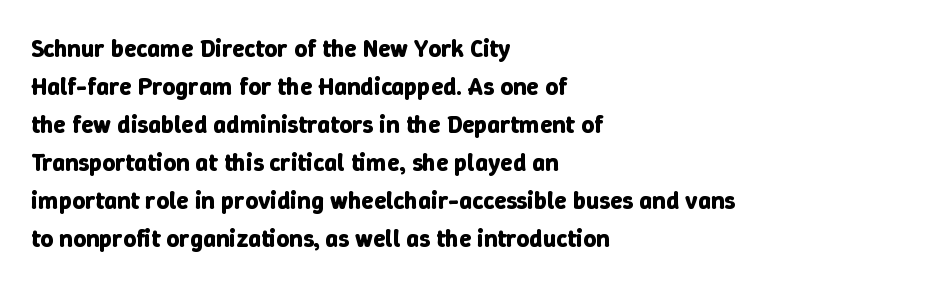
Leftover space on each line is placed entirely after the last word. Normally led — the rows are evenly, conventionally spaced. Type without underlining. Here the glyphs are tracked normally, forming tight word shapes.
